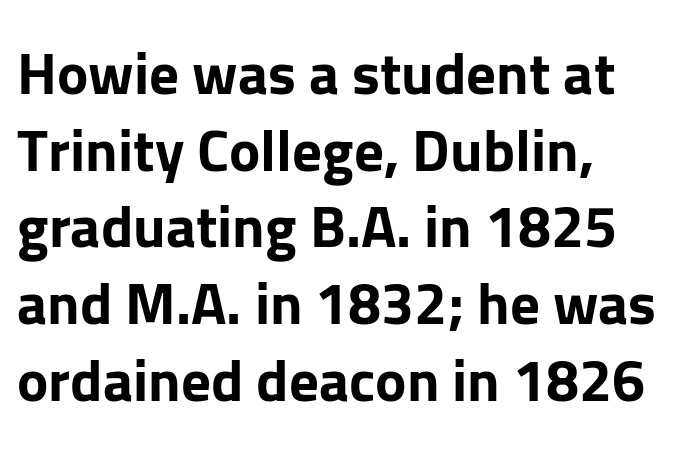
Q: Is the text bold? A: Yes.
Q: Is the text italic (slanted)? A: No, it is upright.
Q: Is the typeface a serif or a sans-serif typeface? A: Sans-serif.
Q: Is the text underlined? A: No.
Q: How is the paragraph aligned? A: Left-aligned.
Q: Is the spacing between letters normal or unusually wide? A: Normal.
Q: Is the spacing between lines tight, normal or loose? A: Normal.
Q: Width (condensed, normal, or wide)? A: Normal.
Q: Stroke contrast? A: Low.
Q: x-height? A: Medium.
Q: Monospaced? A: No.
